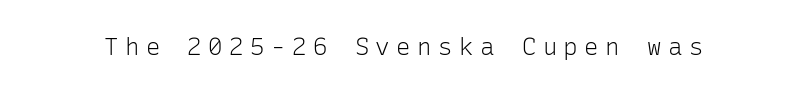
Q: Is the text bold? A: No.
Q: Is the text italic (slanted)? A: No, it is upright.
Q: Is the text underlined? A: No.
Q: Is the spacing between letters normal or unusually wide? A: Unusually wide.
